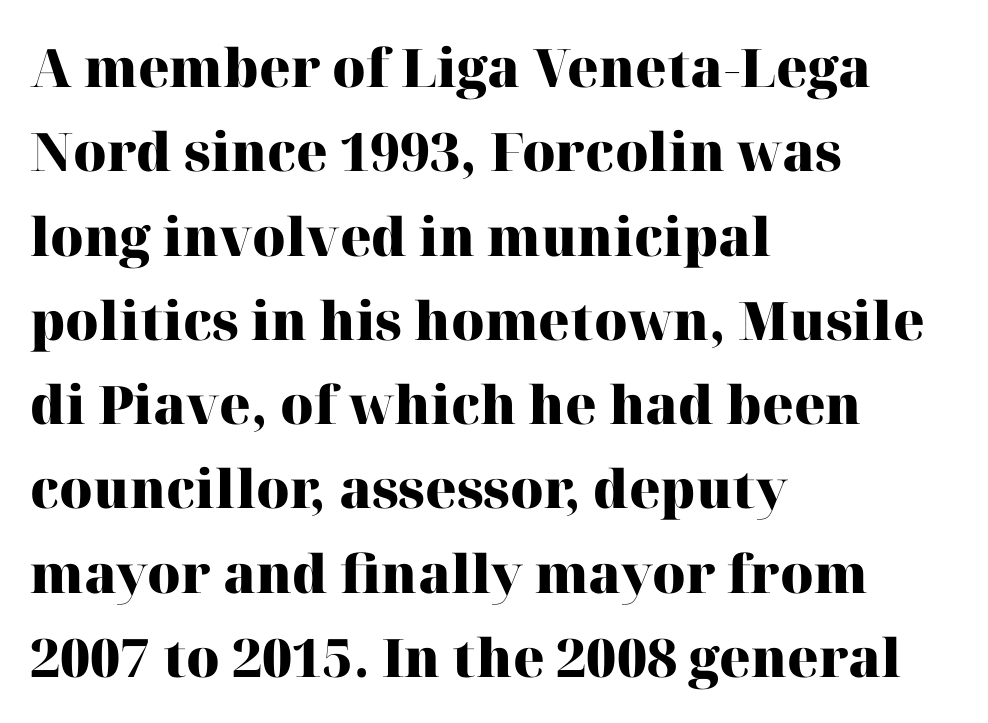
Think of a printed novel: that variable character pitch is what you see here. Notice how the passage keeps a crisp vertical edge on the left only. Summary of weight: heavy, a full bold. You could call the tracking neutral — neither tight nor loose. Ordinary non-slanted type is in use. The zone under the glyphs is completely vacant.
